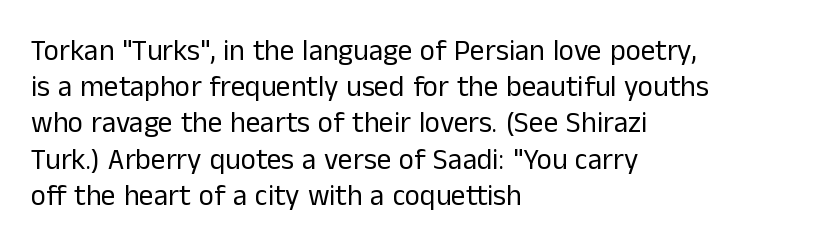
Q: Is the text bold? A: No.
Q: Is the text italic (slanted)? A: No, it is upright.
Q: Is the typeface a serif or a sans-serif typeface? A: Sans-serif.
Q: Is the text underlined? A: No.
Q: How is the paragraph aligned? A: Left-aligned.
Q: Is the spacing between letters normal or unusually wide? A: Normal.
Q: Is the spacing between lines tight, normal or loose? A: Normal.
Q: Width (condensed, normal, or wide)? A: Normal.
Q: Stroke contrast? A: Low.
Q: x-height? A: Medium.
Q: Monospaced? A: No.
